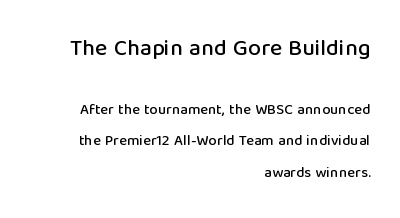
The image shows 23 px text type, upright; set right-aligned, loose line spacing (2.1x), normal letter spacing, not underlined; the first (top) block is 1.53x larger.
